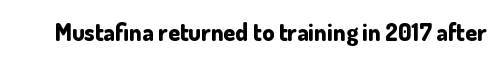
{"italic": "no", "bold": "yes", "underline": "no", "letter_spacing": "normal", "letter_spacing_em": 0.0, "glyph_px": 24}
